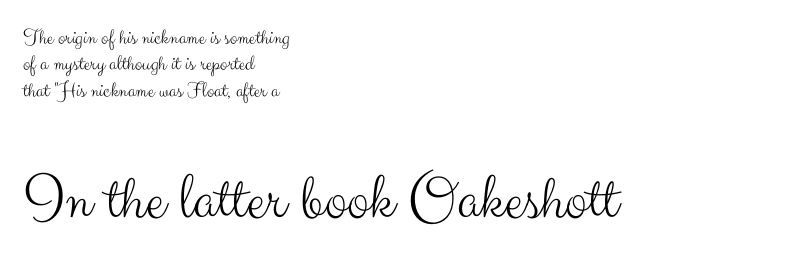
Q: Is the text bold? A: No.
Q: Is the text italic (slanted)? A: Yes.
Q: Is the typeface a serif or a sans-serif typeface? A: Sans-serif.
Q: Is the text underlined? A: No.
Q: How is the paragraph aligned? A: Left-aligned.
Q: Is the spacing between letters normal or unusually wide? A: Normal.
Q: Which block of text is set in a larger size, the first (top) or the second (bottom)? A: The second (bottom) one.
Q: Width (condensed, normal, or wide)? A: Normal.
Q: Stroke contrast? A: Medium.
Q: x-height? A: Small.
Q: Monospaced? A: No.
